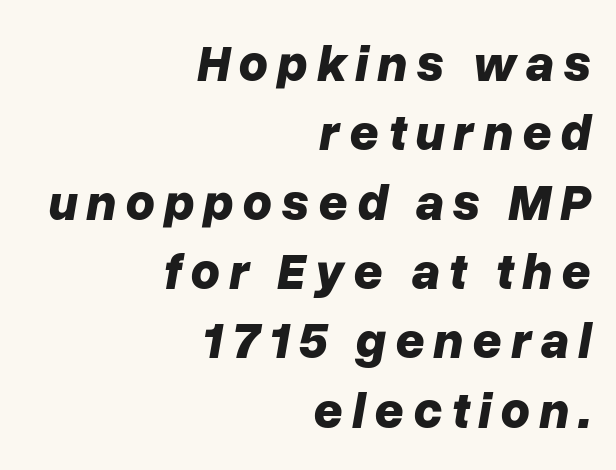
Q: Is the text bold? A: Yes.
Q: Is the text italic (slanted)? A: Yes, it leans right by about 10 degrees.
Q: Is the text underlined? A: No.
Q: How is the paragraph aligned? A: Right-aligned.
Q: Is the spacing between lines tight, normal or loose? A: Normal.
Q: Width (condensed, normal, or wide)? A: Normal.
Q: Stroke contrast? A: Low.
Q: x-height? A: Medium.
Q: Monospaced? A: No.
